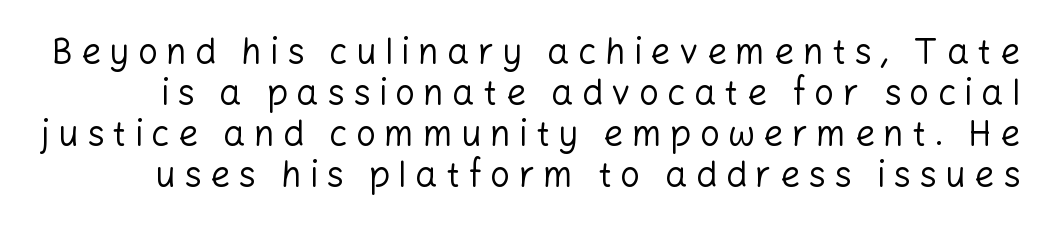
Q: Is the text bold? A: No.
Q: Is the text italic (slanted)? A: No, it is upright.
Q: Is the typeface a serif or a sans-serif typeface? A: Sans-serif.
Q: Is the text underlined? A: No.
Q: Is the spacing between letters normal or unusually wide? A: Unusually wide.
Q: Width (condensed, normal, or wide)? A: Normal.
Q: Stroke contrast? A: Low.
Q: x-height? A: Medium.
Q: Monospaced? A: No.
